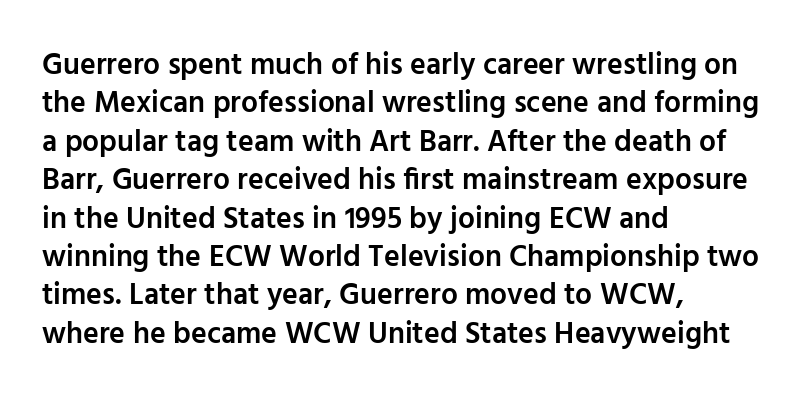
{"serif": "no", "italic": "no", "bold": "semi", "weight": "semibold", "width": "normal", "stroke_contrast": "low", "x_height": "medium", "monospaced": "no", "underline": "no", "align": "left", "line_spacing": "normal", "line_spacing_ratio": 1.28, "letter_spacing": "normal", "letter_spacing_em": 0.0, "glyph_px": 30}
